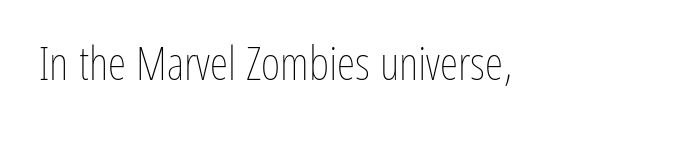
Q: Is the text bold? A: No.
Q: Is the text italic (slanted)? A: No, it is upright.
Q: Is the text underlined? A: No.
Q: Is the spacing between letters normal or unusually wide? A: Normal.
Q: Width (condensed, normal, or wide)? A: Condensed.
Q: Stroke contrast? A: Low.
Q: x-height? A: Medium.
Q: Monospaced? A: No.
